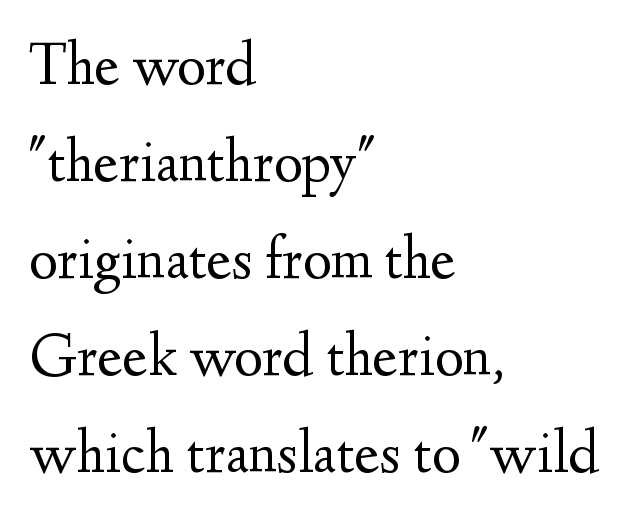
Q: Is the text bold? A: No.
Q: Is the text italic (slanted)? A: No, it is upright.
Q: Is the typeface a serif or a sans-serif typeface? A: Serif.
Q: Is the text underlined? A: No.
Q: How is the paragraph aligned? A: Left-aligned.
Q: Is the spacing between letters normal or unusually wide? A: Normal.
Q: Is the spacing between lines tight, normal or loose? A: Normal.
Q: Width (condensed, normal, or wide)? A: Normal.
Q: Stroke contrast? A: Medium.
Q: x-height? A: Small.
Q: Monospaced? A: No.
